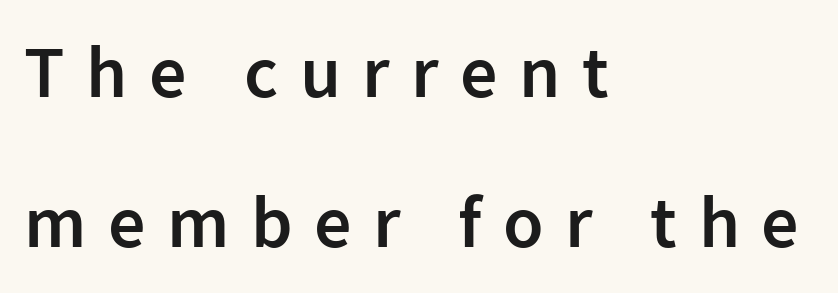
{"serif": "no", "italic": "no", "bold": "semi", "weight": "semibold", "width": "normal", "stroke_contrast": "low", "x_height": "medium", "monospaced": "no", "underline": "no", "align": "left", "line_spacing": "loose", "line_spacing_ratio": 2.03, "letter_spacing": "wide", "letter_spacing_em": 0.29, "glyph_px": 74}
